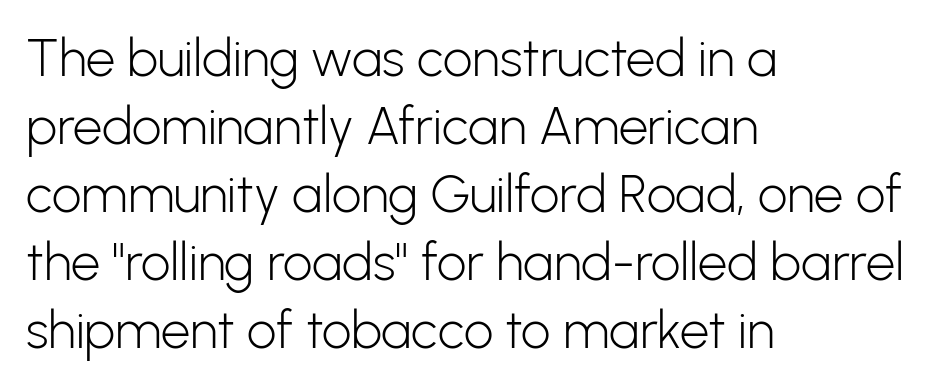
The image shows 52 px light sans-serif type, upright; set left-aligned, normal line spacing (1.31x), normal letter spacing, not underlined; low stroke contrast and a medium x-height.
